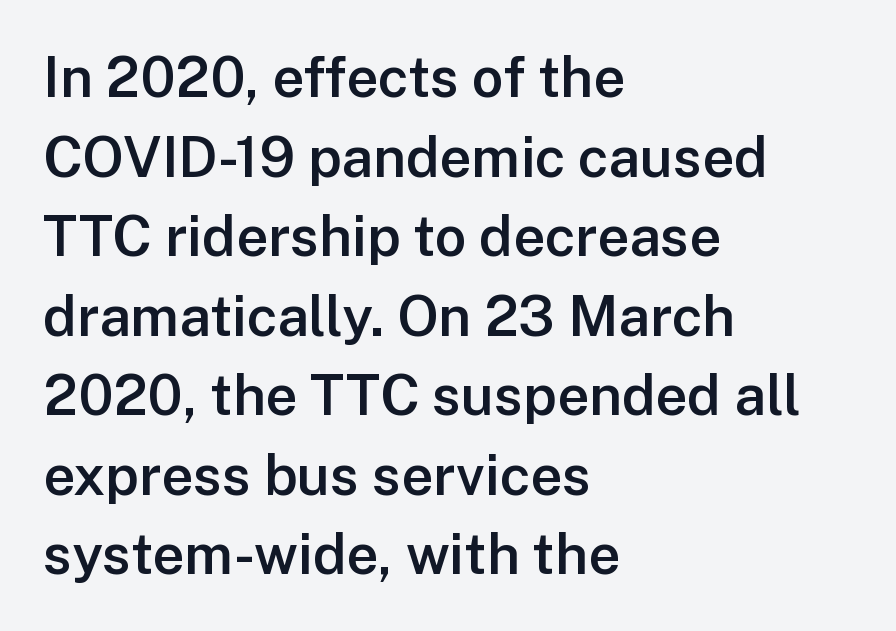
Does the type have serifs? No, each stem ends abruptly. Vertical spacing — default. In CSS terms this would be text-align: left. A somewhat darkened texture: the type is semibold rather than bold.
